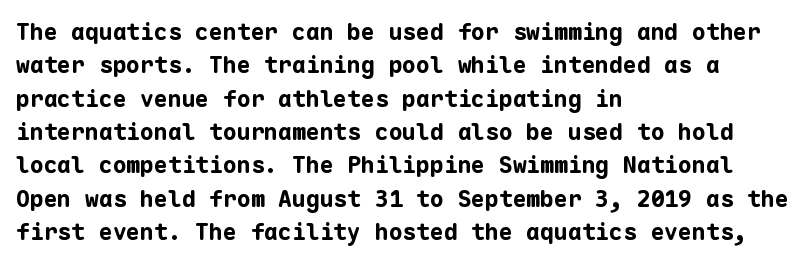
Every letter is thick-stroked: bold, no question. The space directly below the letters is spotless. How would I describe the line gaps? Plain and ordinary. A classic flush-left, rag-right setting is used for this passage. The specimen reads as upright at a glance.
